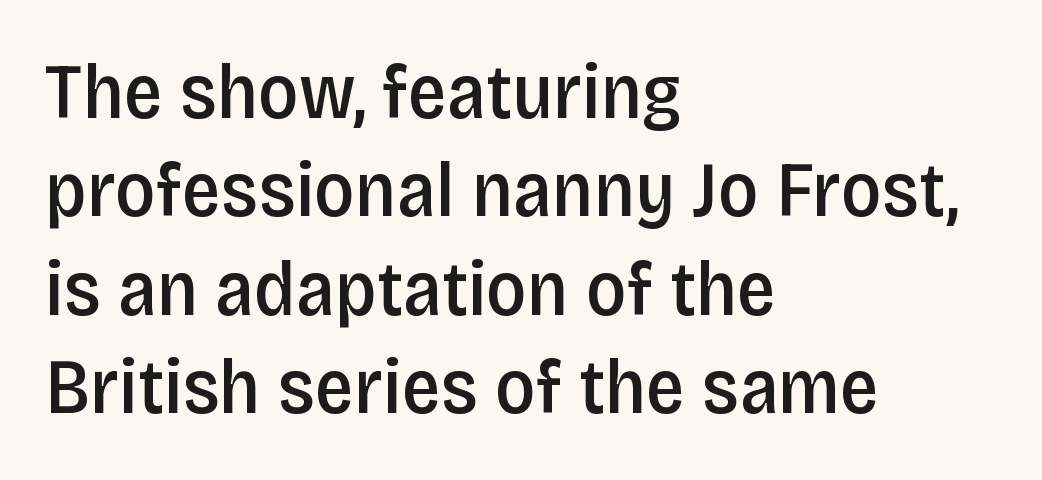
{"serif": "no", "italic": "no", "bold": "semi", "weight": "semibold", "width": "condensed", "stroke_contrast": "low", "x_height": "large", "monospaced": "no", "underline": "no", "align": "left", "line_spacing": "normal", "line_spacing_ratio": 1.26, "letter_spacing": "normal", "letter_spacing_em": 0.0, "glyph_px": 78}
